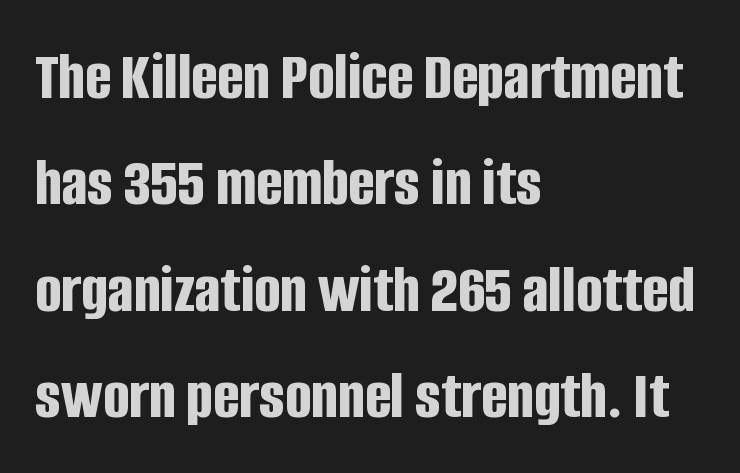
{"serif": "no", "italic": "no", "bold": "yes", "weight": "bold", "width": "condensed", "stroke_contrast": "low", "x_height": "large", "monospaced": "no", "underline": "no", "align": "left", "line_spacing": "normal", "line_spacing_ratio": 1.54, "letter_spacing": "normal", "letter_spacing_em": 0.0, "glyph_px": 69}
